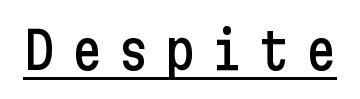
The image shows 52 px condensed sans-serif type, upright; set unusually wide letter spacing (+0.3 em), underlined; low stroke contrast and a medium x-height.
